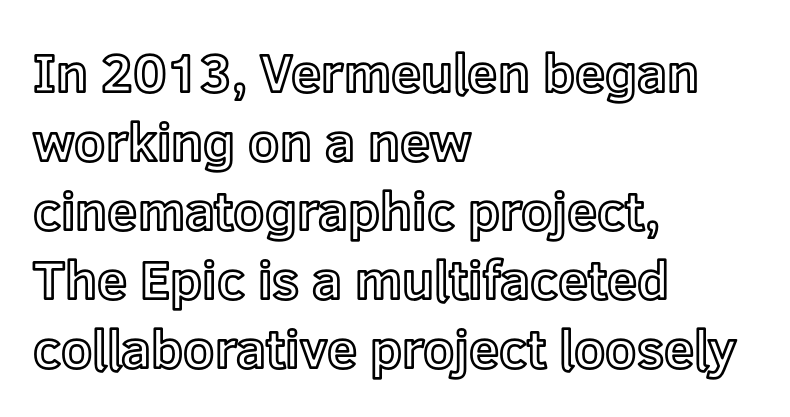
{"italic": "no", "width": "normal", "x_height": "medium", "monospaced": "no", "underline": "no", "align": "left", "line_spacing": "normal", "line_spacing_ratio": 1.28, "letter_spacing": "normal", "letter_spacing_em": 0.0, "glyph_px": 54}
